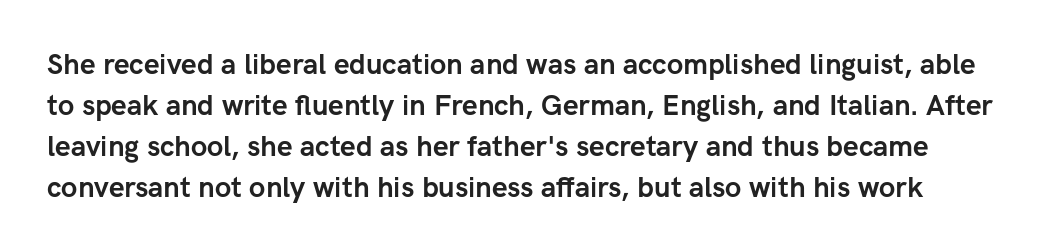
The image shows 28 px semibold sans-serif type, upright; set normal line spacing (1.46x), normal letter spacing, not underlined; low stroke contrast and a medium x-height.
